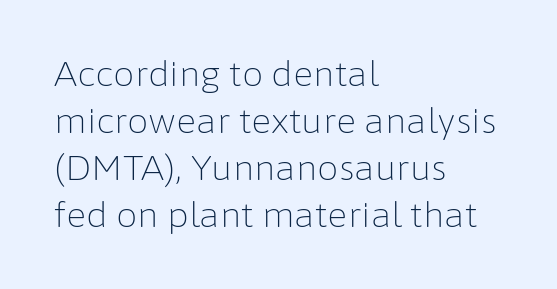
{"serif": "no", "italic": "no", "bold": "no", "weight": "light", "width": "normal", "stroke_contrast": "low", "x_height": "medium", "monospaced": "no", "underline": "no", "align": "left", "line_spacing": "normal", "line_spacing_ratio": 1.38, "letter_spacing": "normal", "letter_spacing_em": 0.0, "glyph_px": 34}
